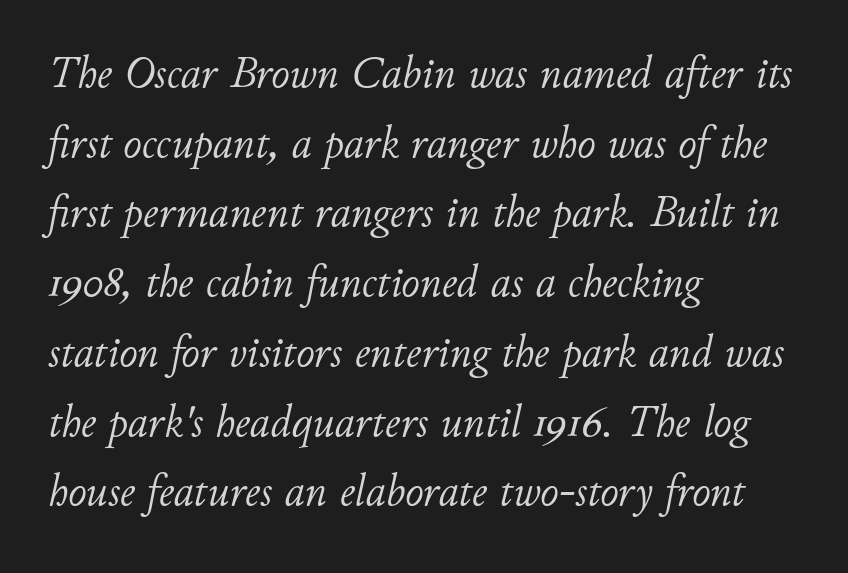
{"italic": "yes", "lean": "right", "slant_degrees": 11, "bold": "no", "weight": "light", "width": "normal", "stroke_contrast": "low", "x_height": "small", "monospaced": "no", "underline": "no", "align": "left", "line_spacing": "normal", "line_spacing_ratio": 1.55, "letter_spacing": "normal", "letter_spacing_em": 0.0, "glyph_px": 45}
